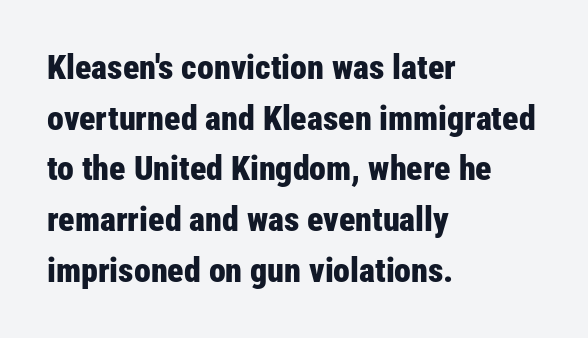
Q: Is the text bold? A: Yes.
Q: Is the text italic (slanted)? A: No, it is upright.
Q: Is the typeface a serif or a sans-serif typeface? A: Sans-serif.
Q: Is the text underlined? A: No.
Q: How is the paragraph aligned? A: Left-aligned.
Q: Is the spacing between letters normal or unusually wide? A: Normal.
Q: Is the spacing between lines tight, normal or loose? A: Normal.
Q: Width (condensed, normal, or wide)? A: Condensed.
Q: Stroke contrast? A: Low.
Q: x-height? A: Medium.
Q: Monospaced? A: No.
